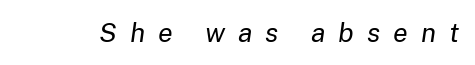
Q: Is the text bold? A: No.
Q: Is the text italic (slanted)? A: Yes, it leans right by about 8 degrees.
Q: Is the text underlined? A: No.
Q: Is the spacing between letters normal or unusually wide? A: Unusually wide.
